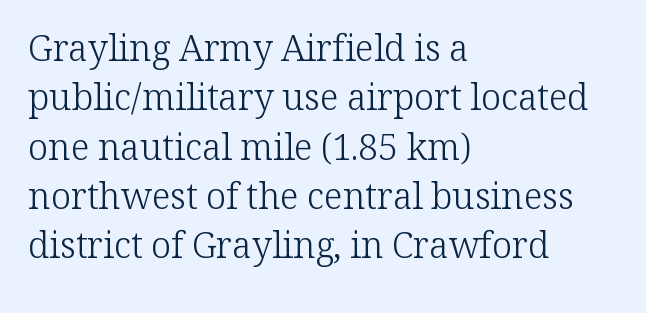
Unbolded letterforms with no extra heft. The face used here is seriffed, in the tradition of book romans. Every stem runs plumb, perpendicular to the baseline. Each row of text sits above clean, open space. This sample keeps an unexceptional amount of space between lines.
